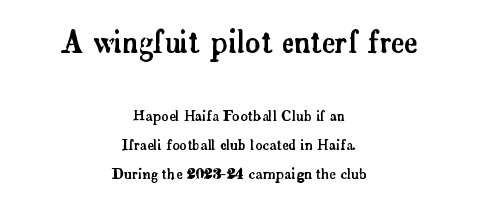
The image shows 29 px serif type, upright; set centered, loose line spacing (2.07x), normal letter spacing, not underlined; the first (top) block is 2.07x larger; low stroke contrast and a small x-height.
